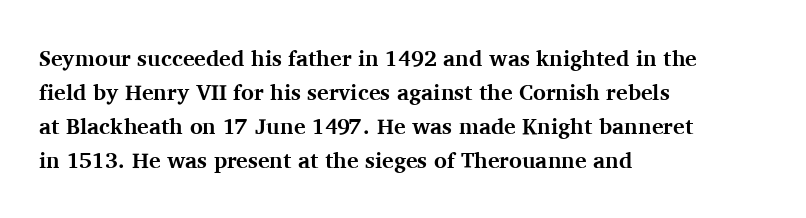
The image shows 22 px bold type, upright; set left-aligned, normal line spacing (1.55x), normal letter spacing, not underlined.
